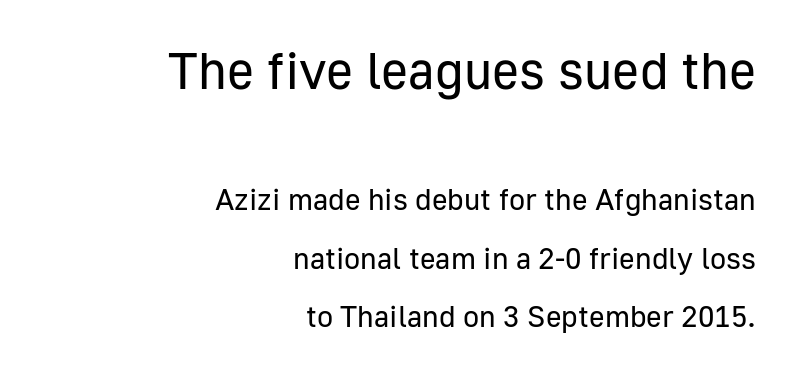
Just letters on the line, the space beneath them empty. Tall strokes in this sample are plumb rather than angled. Bigger letters appear in the top chunk; the bottom chunk is reduced. Spacing verdict: proportional, widths tailored to each character.
